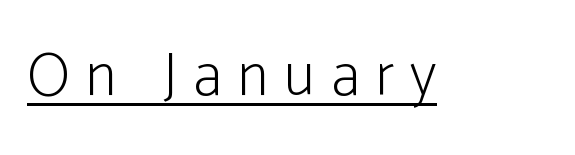
{"serif": "no", "italic": "no", "bold": "no", "weight": "light", "width": "condensed", "stroke_contrast": "low", "x_height": "medium", "monospaced": "no", "underline": "yes", "letter_spacing": "wide", "letter_spacing_em": 0.26, "glyph_px": 61}
